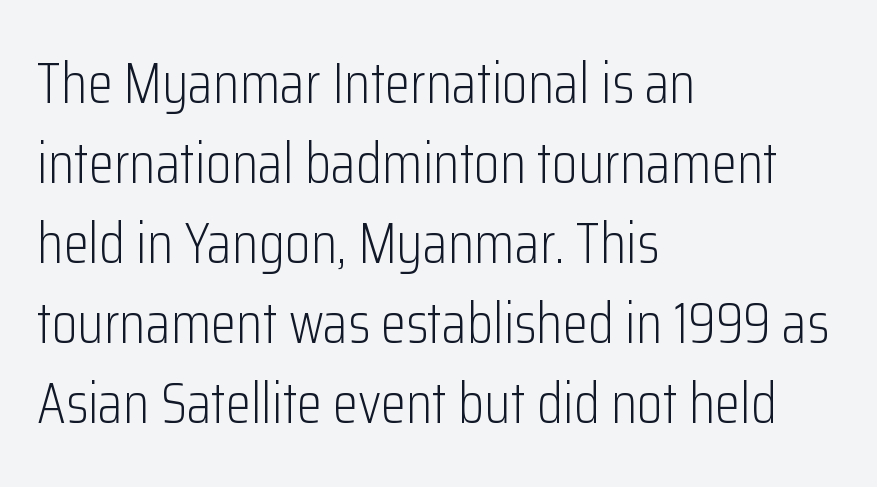
The image shows 58 px light, condensed sans-serif type, upright; set left-aligned, normal line spacing (1.38x), normal letter spacing, not underlined; low stroke contrast and a medium x-height.
